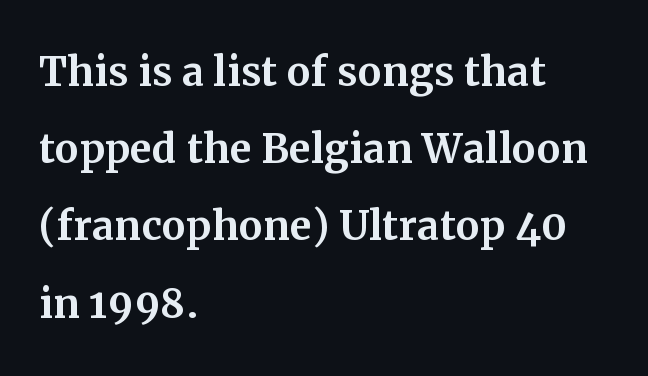
{"serif": "yes", "italic": "no", "width": "normal", "stroke_contrast": "medium", "x_height": "medium", "monospaced": "no", "underline": "no", "align": "left", "line_spacing": "normal", "line_spacing_ratio": 1.43, "letter_spacing": "normal", "letter_spacing_em": 0.0, "glyph_px": 54}
